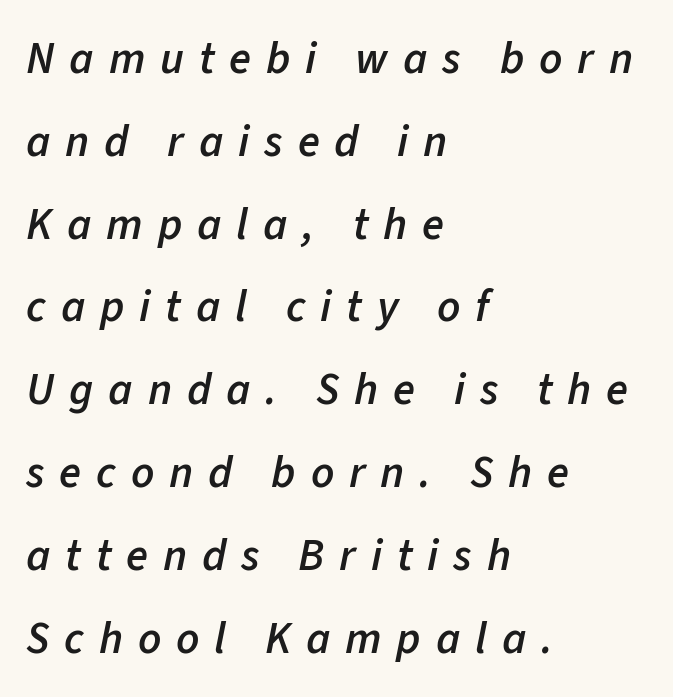
Nobody drew a line under any word here. A bit beefed up — I'd call it semibold rather than bold. A typesetter would call this proportional, since set widths differ per character. The specimen reads as italic at a glance. Compared with a centered layout, this one pins lines to the left instead. Tracking here is generous; glyphs stand well apart from one another.
